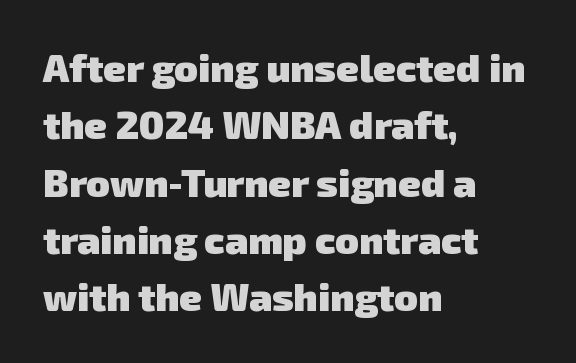
{"serif": "no", "bold": "yes", "weight": "heavy", "width": "normal", "stroke_contrast": "low", "x_height": "medium", "monospaced": "no", "underline": "no", "align": "left", "line_spacing": "normal", "line_spacing_ratio": 1.47, "letter_spacing": "normal", "letter_spacing_em": 0.0, "glyph_px": 39}
